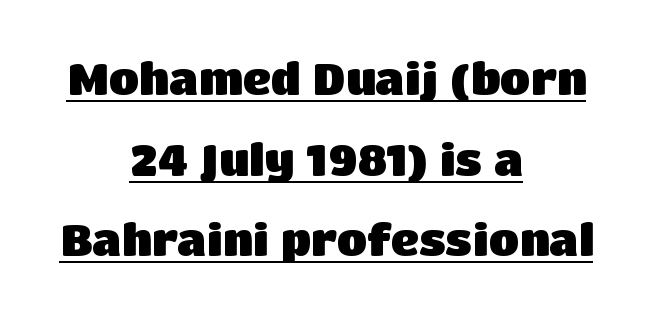
{"serif": "no", "italic": "no", "bold": "yes", "weight": "heavy", "width": "normal", "stroke_contrast": "low", "x_height": "large", "monospaced": "no", "underline": "yes", "align": "center", "line_spacing_ratio": 1.83, "letter_spacing": "normal", "letter_spacing_em": 0.0, "glyph_px": 44}
